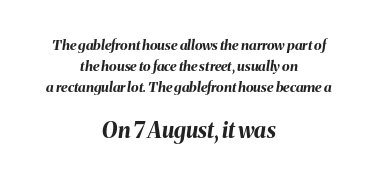
{"italic": "yes", "lean": "right", "slant_degrees": 8, "bold": "yes", "underline": "no", "align": "center", "line_spacing": "normal", "line_spacing_ratio": 1.49, "letter_spacing": "normal", "letter_spacing_em": 0.0, "larger_block": "second", "size_ratio": 1.57, "glyph_px": 22}
